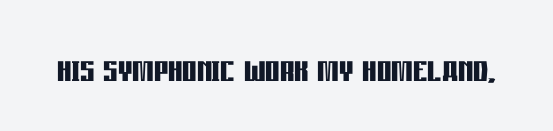
This is heavy type, rendered in bold. The face used here is proportionally spaced, like ordinary book or web type. This is the regular roman posture of the typeface. Rule under the text: the space is simply empty. The face used here is a sans, in the tradition of grotesques and geometrics.
